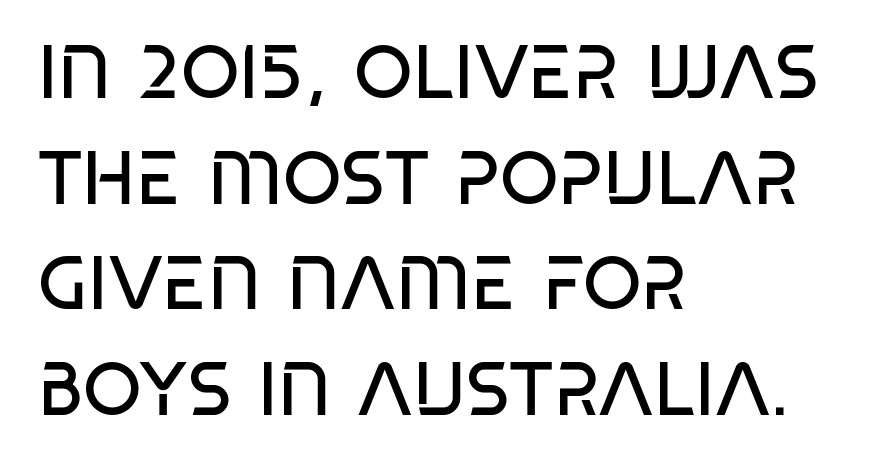
The image shows 75 px regular-weight, condensed sans-serif type, upright; set left-aligned, normal line spacing (1.41x), normal letter spacing, not underlined; low stroke contrast and a large x-height.
